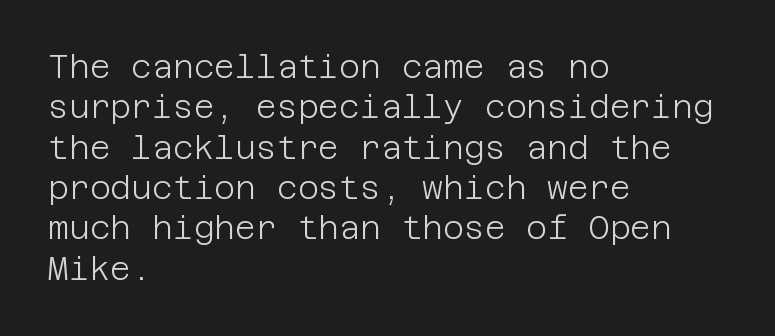
The image shows 32 px light sans-serif type, upright; set left-aligned, normal line spacing (1.26x), normal letter spacing, not underlined; low stroke contrast and a large x-height.
